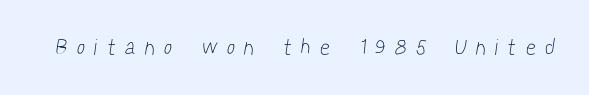
Is the stroke heavy? The answer is a plain regular-or-lighter. Descenders hang freely into open space. The gaps between neighbouring characters are conspicuously large.
